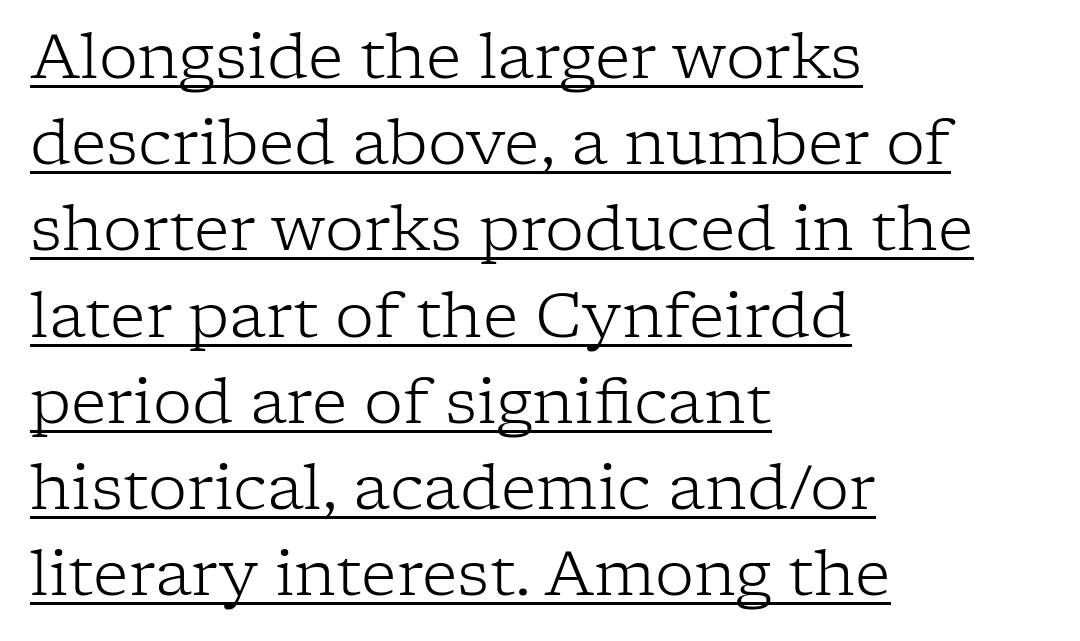
{"serif": "yes", "italic": "no", "bold": "no", "weight": "light", "width": "normal", "stroke_contrast": "low", "x_height": "medium", "monospaced": "no", "underline": "yes", "align": "left", "line_spacing": "normal", "line_spacing_ratio": 1.39, "letter_spacing": "normal", "letter_spacing_em": 0.0, "glyph_px": 62}
